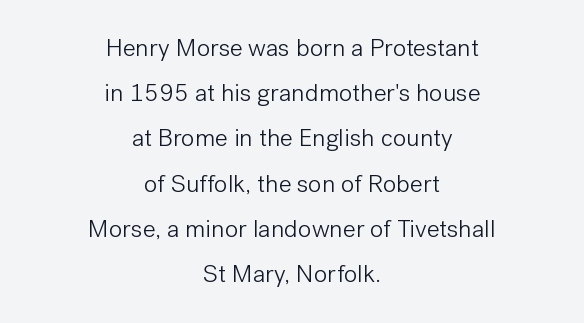
Summary of weight: not heavy and not bold. The words here are not underlined. A student would call this center alignment; a typographer would say set centered. Quick note: not italic, upright. This rendering leaves character spacing at its baseline value.
